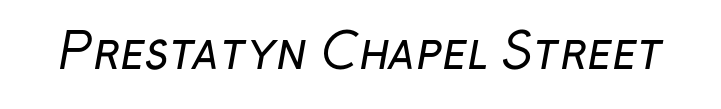
{"serif": "no", "bold": "no", "weight": "regular", "width": "normal", "stroke_contrast": "low", "x_height": "medium", "monospaced": "no", "underline": "no", "letter_spacing": "normal", "letter_spacing_em": 0.0, "glyph_px": 49}
